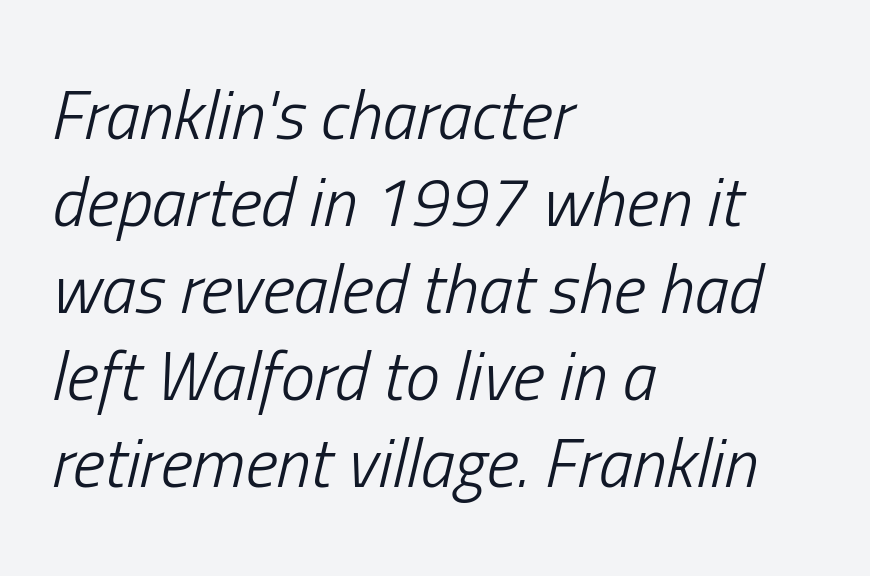
{"italic": "yes", "lean": "right", "slant_degrees": 13, "bold": "no", "weight": "light", "width": "condensed", "stroke_contrast": "low", "x_height": "medium", "monospaced": "no", "underline": "no", "align": "left", "line_spacing": "normal", "line_spacing_ratio": 1.26, "letter_spacing": "normal", "letter_spacing_em": 0.0, "glyph_px": 69}
